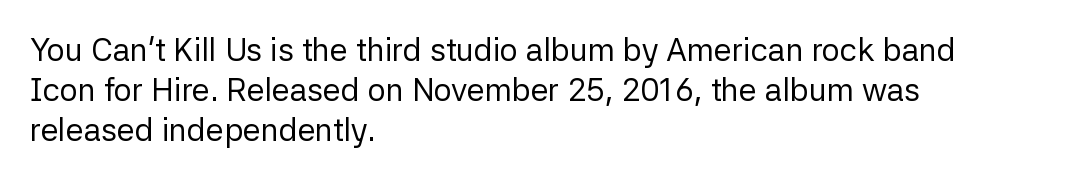
Q: Is the text bold? A: No.
Q: Is the text italic (slanted)? A: No, it is upright.
Q: Is the typeface a serif or a sans-serif typeface? A: Sans-serif.
Q: Is the text underlined? A: No.
Q: How is the paragraph aligned? A: Left-aligned.
Q: Is the spacing between letters normal or unusually wide? A: Normal.
Q: Is the spacing between lines tight, normal or loose? A: Normal.
Q: Width (condensed, normal, or wide)? A: Normal.
Q: Stroke contrast? A: Low.
Q: x-height? A: Medium.
Q: Monospaced? A: No.
